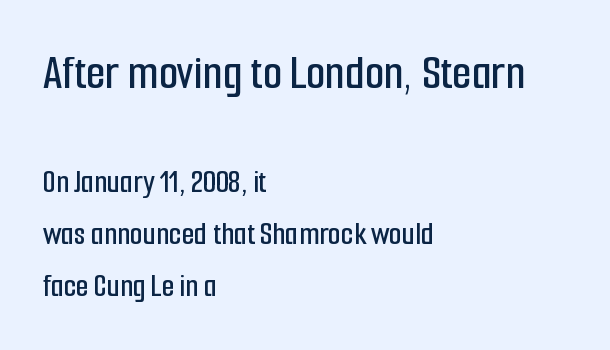
Q: Is the text italic (slanted)? A: No, it is upright.
Q: Is the typeface a serif or a sans-serif typeface? A: Sans-serif.
Q: Is the text underlined? A: No.
Q: How is the paragraph aligned? A: Left-aligned.
Q: Is the spacing between letters normal or unusually wide? A: Normal.
Q: Is the spacing between lines tight, normal or loose? A: Normal.
Q: Which block of text is set in a larger size, the first (top) or the second (bottom)? A: The first (top) one.
Q: Width (condensed, normal, or wide)? A: Condensed.
Q: Stroke contrast? A: Low.
Q: x-height? A: Medium.
Q: Monospaced? A: No.
